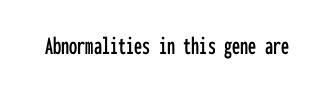
{"italic": "no", "underline": "no", "letter_spacing": "normal", "letter_spacing_em": 0.0, "glyph_px": 26}
